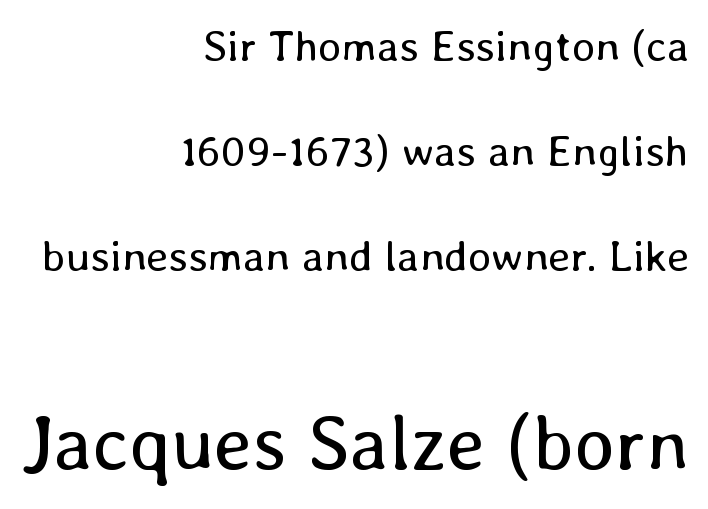
The image shows 77 px regular-weight type, upright; set right-aligned, loose line spacing (2.39x), normal letter spacing, not underlined; the second (bottom) block is 1.75x larger; low stroke contrast and a medium x-height.
